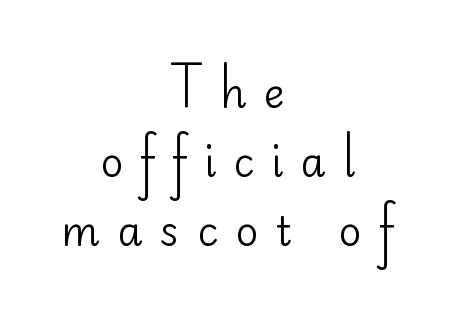
Q: Is the text bold? A: No.
Q: Is the text italic (slanted)? A: No, it is upright.
Q: Is the typeface a serif or a sans-serif typeface? A: Sans-serif.
Q: Is the text underlined? A: No.
Q: How is the paragraph aligned? A: Centered.
Q: Is the spacing between letters normal or unusually wide? A: Unusually wide.
Q: Width (condensed, normal, or wide)? A: Normal.
Q: Stroke contrast? A: Low.
Q: x-height? A: Small.
Q: Monospaced? A: No.
